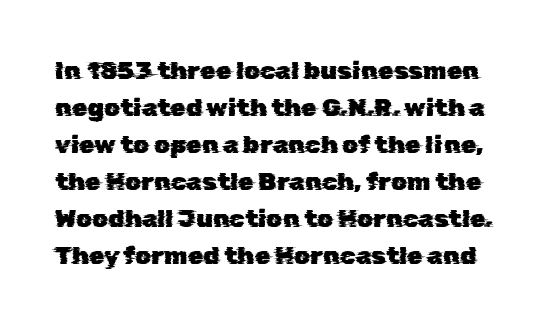
The image shows 25 px text type; set normal line spacing (1.48x), normal letter spacing, not underlined.
